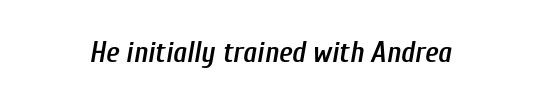
Q: Is the text bold? A: Semi-bold.
Q: Is the text italic (slanted)? A: Yes, it leans right by about 10 degrees.
Q: Is the text underlined? A: No.
Q: Is the spacing between letters normal or unusually wide? A: Normal.
Q: Width (condensed, normal, or wide)? A: Condensed.
Q: Stroke contrast? A: Low.
Q: x-height? A: Medium.
Q: Monospaced? A: No.
